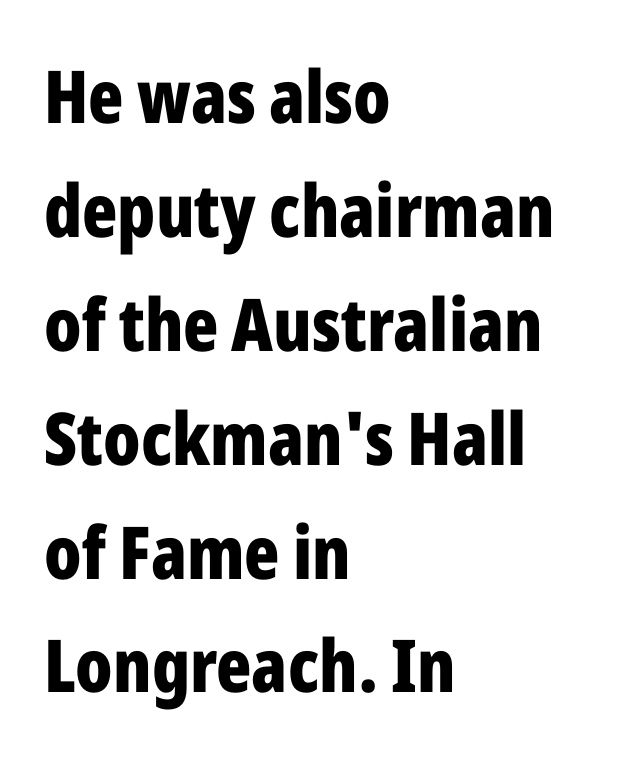
These lines were composed using upright roman letters. Glyph-to-glyph distance matches everyday printed text. Each letter keeps its own natural width here, so spacing adapts to shape. Pretty heavy lettering here — definitely bold. Underlining? Definitely not there. Classification — sans serif.
